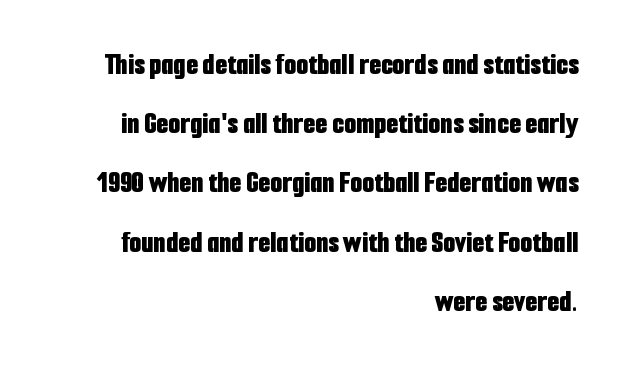
Typeset ragged left — the right edge is the straight one. The letters sit at their default tracking, neither squeezed nor spread. Notice how thick the strokes are: this is what a full bold looks like. These lines are composed in type without serifs. One glance says open: line gaps are wider than usual.
